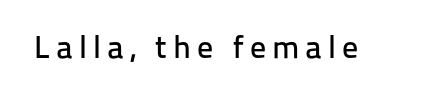
The gap between lines stays unmarked. In terms of posture, this sample is upright. The face used here is a sans, in the tradition of grotesques and geometrics. Do the characters align in a grid? No, the font is proportional.
